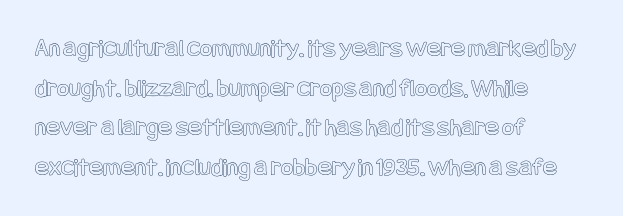
Q: Is the text italic (slanted)? A: No, it is upright.
Q: Is the text underlined? A: No.
Q: How is the paragraph aligned? A: Left-aligned.
Q: Is the spacing between letters normal or unusually wide? A: Normal.
Q: Is the spacing between lines tight, normal or loose? A: Normal.
